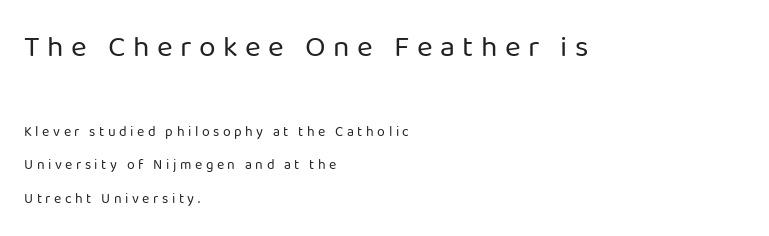
Q: Is the text bold? A: No.
Q: Is the text italic (slanted)? A: No, it is upright.
Q: Is the typeface a serif or a sans-serif typeface? A: Sans-serif.
Q: Is the text underlined? A: No.
Q: How is the paragraph aligned? A: Left-aligned.
Q: Is the spacing between letters normal or unusually wide? A: Unusually wide.
Q: Is the spacing between lines tight, normal or loose? A: Loose.
Q: Which block of text is set in a larger size, the first (top) or the second (bottom)? A: The first (top) one.
Q: Width (condensed, normal, or wide)? A: Normal.
Q: Stroke contrast? A: Low.
Q: x-height? A: Medium.
Q: Monospaced? A: No.
